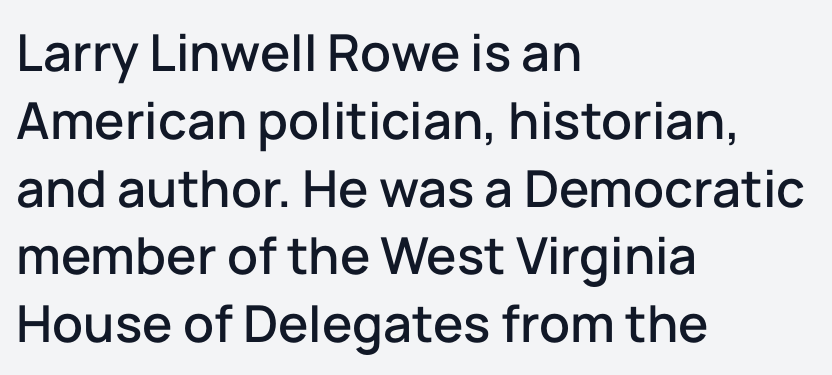
Q: Is the text italic (slanted)? A: No, it is upright.
Q: Is the typeface a serif or a sans-serif typeface? A: Sans-serif.
Q: Is the text underlined? A: No.
Q: How is the paragraph aligned? A: Left-aligned.
Q: Is the spacing between letters normal or unusually wide? A: Normal.
Q: Is the spacing between lines tight, normal or loose? A: Normal.
Q: Width (condensed, normal, or wide)? A: Normal.
Q: Stroke contrast? A: Low.
Q: x-height? A: Medium.
Q: Monospaced? A: No.
